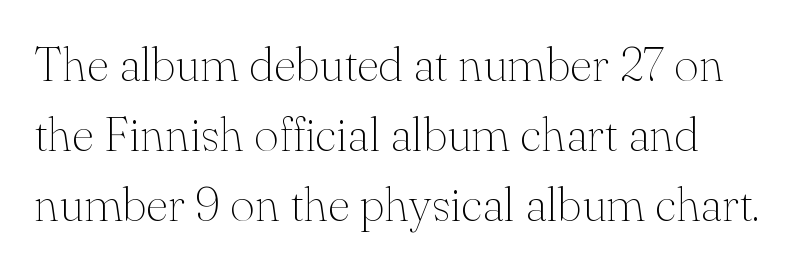
{"serif": "yes", "italic": "no", "bold": "no", "weight": "thin", "width": "normal", "stroke_contrast": "medium", "x_height": "small", "monospaced": "no", "underline": "no", "align": "left", "line_spacing": "normal", "line_spacing_ratio": 1.46, "letter_spacing": "normal", "letter_spacing_em": 0.0, "glyph_px": 48}
